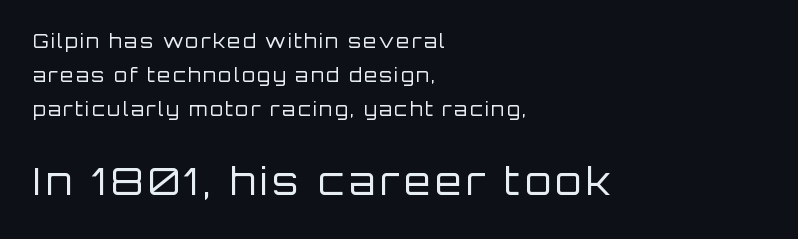
{"serif": "no", "italic": "no", "bold": "no", "weight": "regular", "width": "normal", "stroke_contrast": "low", "x_height": "large", "monospaced": "no", "underline": "no", "align": "left", "line_spacing_ratio": 1.8, "larger_block": "second", "size_ratio": 2.0, "glyph_px": 38}
